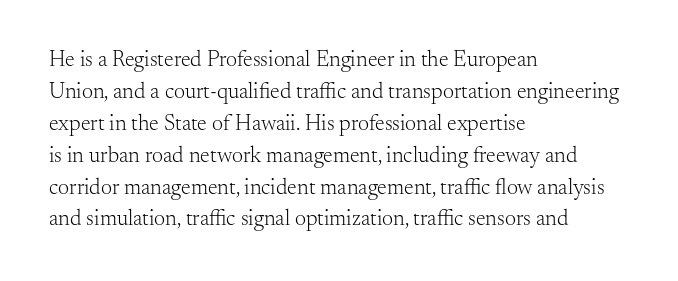
This sample uses an upright cut, with every glyph sitting square on the baseline. Check the space under the baseline: it is left empty. These lines are set flush left with a ragged right edge. Weight: not bold — regular or lighter.
